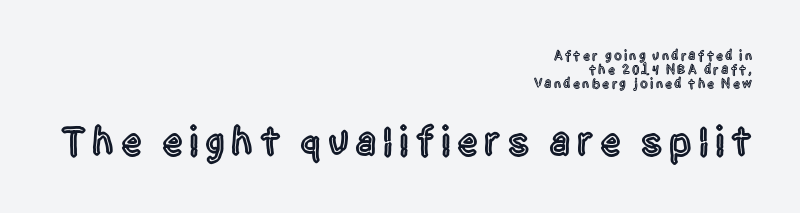
Q: Is the text italic (slanted)? A: No, it is upright.
Q: Is the typeface a serif or a sans-serif typeface? A: Sans-serif.
Q: Is the text underlined? A: No.
Q: How is the paragraph aligned? A: Right-aligned.
Q: Is the spacing between lines tight, normal or loose? A: Tight.
Q: Which block of text is set in a larger size, the first (top) or the second (bottom)? A: The second (bottom) one.
Q: Width (condensed, normal, or wide)? A: Condensed.
Q: x-height? A: Large.
Q: Monospaced? A: No.
